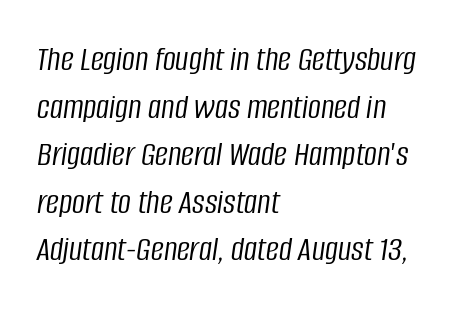
The image shows 36 px light, condensed type, italic (leaning right); set left-aligned, normal line spacing (1.32x), normal letter spacing, not underlined; low stroke contrast and a large x-height.
